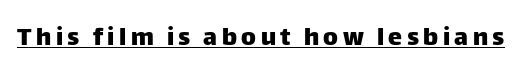
Q: Is the text italic (slanted)? A: No, it is upright.
Q: Is the typeface a serif or a sans-serif typeface? A: Sans-serif.
Q: Is the text underlined? A: Yes.
Q: Width (condensed, normal, or wide)? A: Normal.
Q: Stroke contrast? A: Low.
Q: x-height? A: Large.
Q: Monospaced? A: No.
